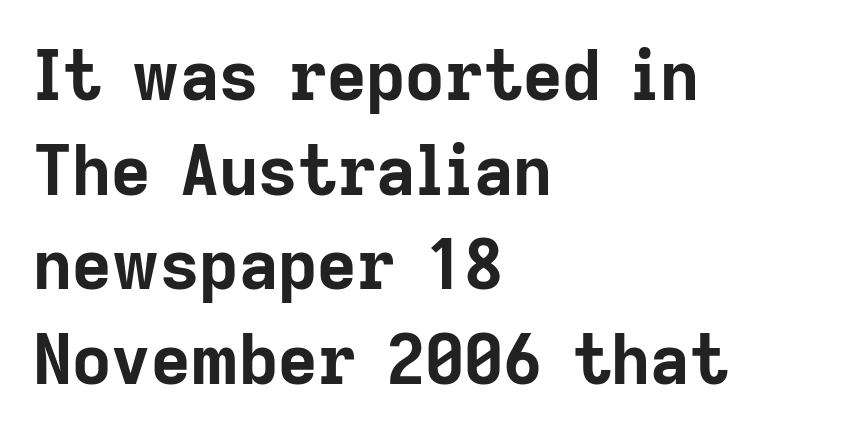
Each line starts at the same left margin while the right side varies. A roman cut, with each character standing at attention. Reading down the column, the eye jumps a familiar distance to each next line. Stroke terminals: plain, sans-serif. The space directly below the letters is spotless. The strokes are fattened all the way to bold.
